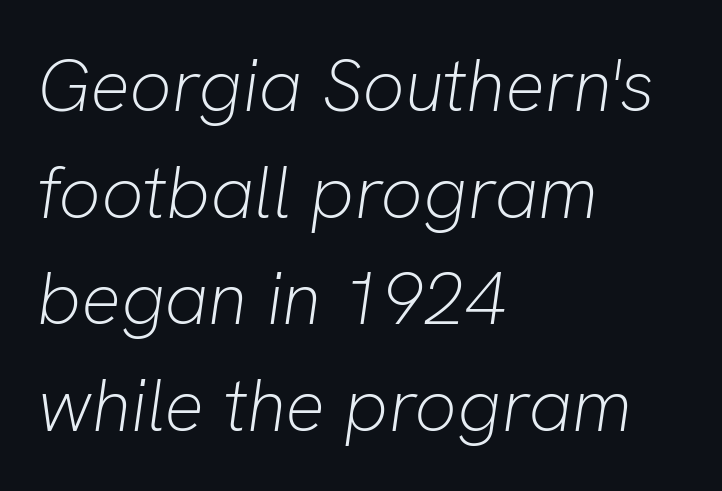
Q: Is the text bold? A: No.
Q: Is the text italic (slanted)? A: Yes, it leans right by about 8 degrees.
Q: Is the text underlined? A: No.
Q: How is the paragraph aligned? A: Left-aligned.
Q: Is the spacing between letters normal or unusually wide? A: Normal.
Q: Is the spacing between lines tight, normal or loose? A: Normal.
Q: Width (condensed, normal, or wide)? A: Normal.
Q: Stroke contrast? A: Low.
Q: x-height? A: Medium.
Q: Monospaced? A: No.
